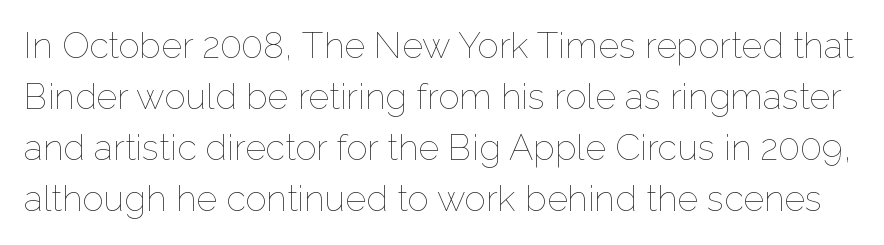
Underlining? Definitely not there. Stem width sits at or under what a default text font uses. Is the letter spacing exaggerated? No — it looks like the ordinary default. If you measured baseline to baseline, you'd find a middling distance. Is there any slant? The stems are plumb.
